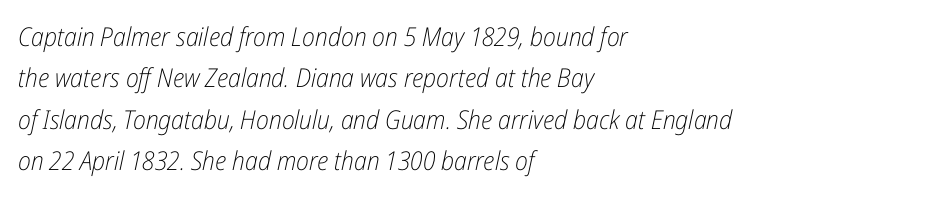
The image shows 26 px text type, italic (leaning right); set left-aligned, normal line spacing (1.59x), normal letter spacing, not underlined.
